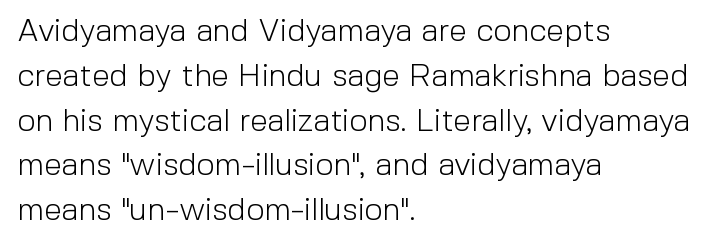
The image shows 32 px light sans-serif type, upright; set left-aligned, normal line spacing (1.4x), normal letter spacing, not underlined; a medium x-height.
